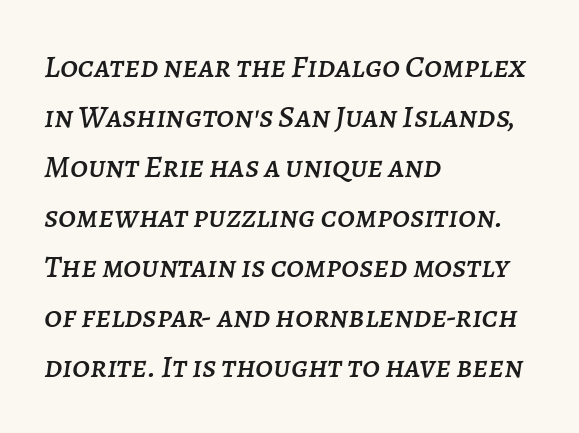
It's the slanting kind of type. These lines are set flush left with a ragged right edge. The block of text has a typical density, with ordinary space between rows. The letters advance in unequal steps, a hallmark of proportional type. These lines keep a tight, regular rhythm from letter to letter. Descenders are the only things crossing below the line.
